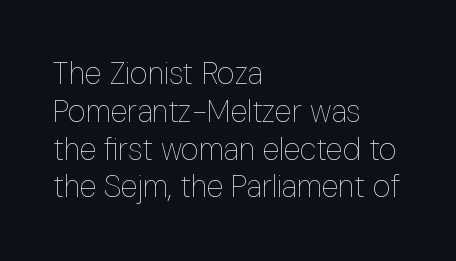
Q: Is the text bold? A: No.
Q: Is the text italic (slanted)? A: No, it is upright.
Q: Is the text underlined? A: No.
Q: How is the paragraph aligned? A: Left-aligned.
Q: Is the spacing between letters normal or unusually wide? A: Normal.
Q: Width (condensed, normal, or wide)? A: Condensed.
Q: Stroke contrast? A: Low.
Q: x-height? A: Medium.
Q: Monospaced? A: No.
